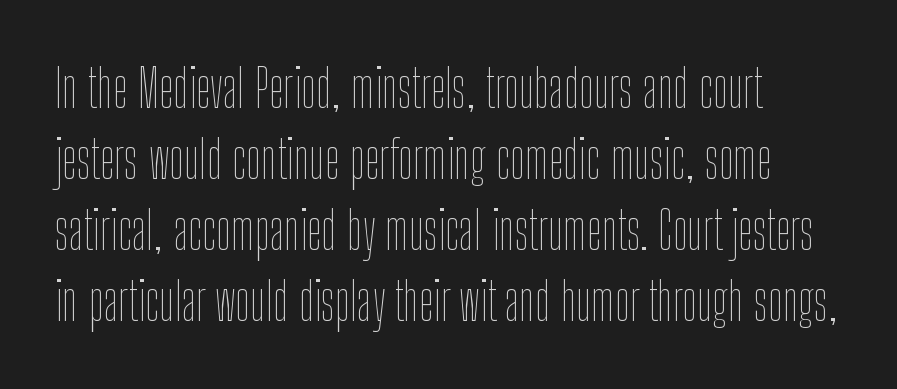
The typesetter chose a ragged-right arrangement here. Each new line begins a customary step beneath the previous one. Nope, not italic — everything's standing straight. The font sits on the lighter half of the weight spectrum, regular included. Default kerning and tracking; the words read as compact shapes. A typesetter would call this proportional, since set widths differ per character.
